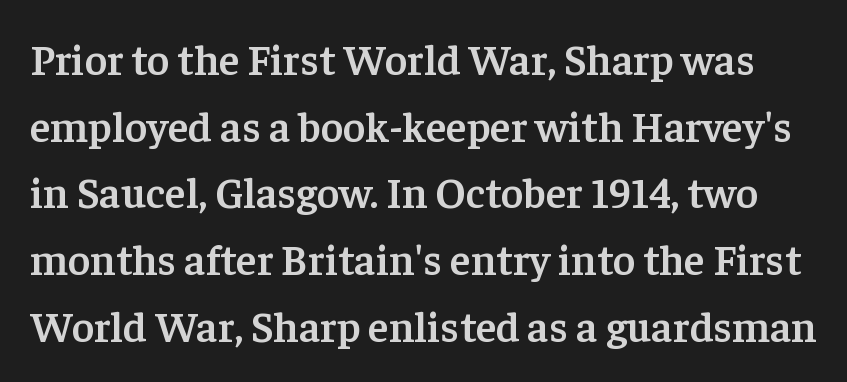
Q: Is the text bold? A: Semi-bold.
Q: Is the text italic (slanted)? A: No, it is upright.
Q: Is the typeface a serif or a sans-serif typeface? A: Serif.
Q: Is the text underlined? A: No.
Q: Is the spacing between letters normal or unusually wide? A: Normal.
Q: Is the spacing between lines tight, normal or loose? A: Normal.
Q: Width (condensed, normal, or wide)? A: Normal.
Q: Stroke contrast? A: Low.
Q: x-height? A: Medium.
Q: Monospaced? A: No.
